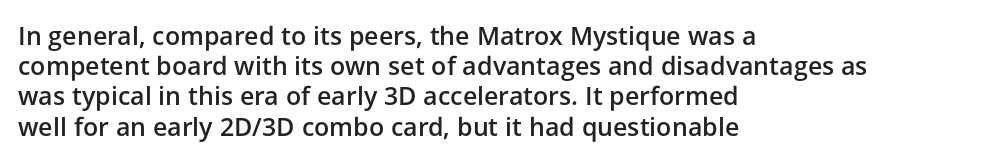
The image shows 25 px text type, upright; set left-aligned, line spacing 1.21x, normal letter spacing, not underlined.
